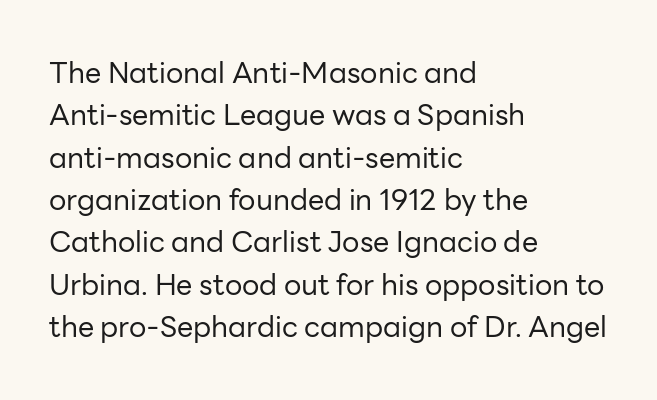
Quick note: not italic, upright. Nobody touched the tracking dial on this one. Teacher's note: observe the even left margin — that is flush-left alignment. No heavy texture on the line: the type isn't bold. Serifs: no, the terminals of the letterforms are clean. Each letter keeps its own natural width here, so spacing adapts to shape.
